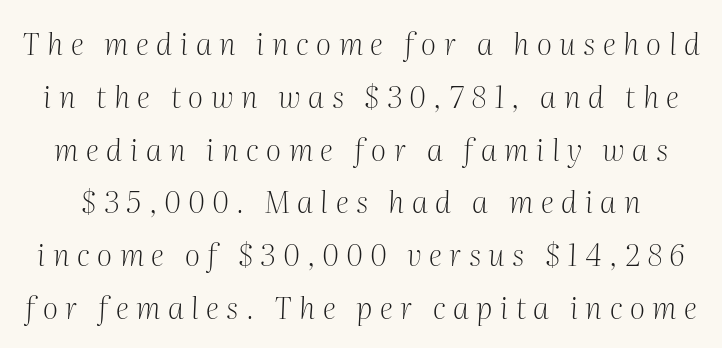
The image shows 30 px light serif type, italic (leaning right); set line spacing 1.76x, unusually wide letter spacing (+0.25 em), not underlined; medium stroke contrast and a medium x-height.
